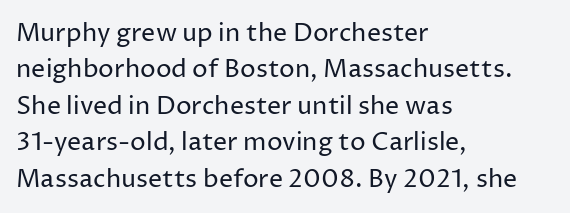
Q: Is the text bold? A: No.
Q: Is the text italic (slanted)? A: No, it is upright.
Q: Is the text underlined? A: No.
Q: How is the paragraph aligned? A: Left-aligned.
Q: Is the spacing between letters normal or unusually wide? A: Normal.
Q: Is the spacing between lines tight, normal or loose? A: Normal.
